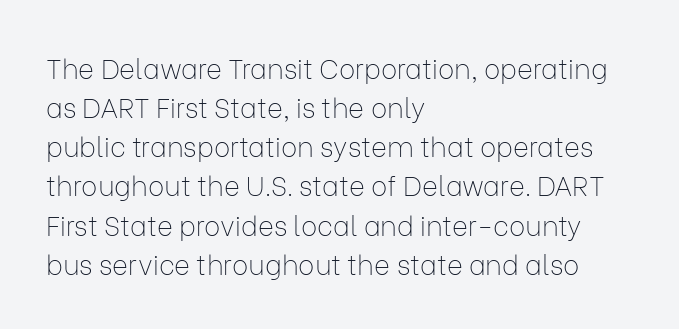
The image shows 27 px text type, upright; set left-aligned, normal line spacing (1.45x), normal letter spacing, not underlined.
